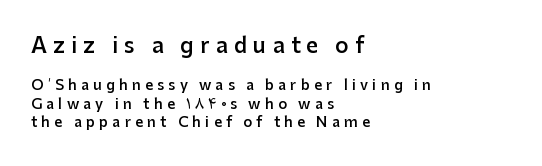
The image shows 21 px text type, upright; set left-aligned, normal line spacing (1.31x), unusually wide letter spacing (+0.3 em), not underlined; the first (top) block is 1.5x larger.
